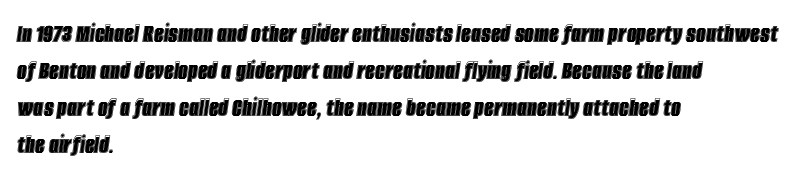
The image shows 27 px text type, italic (leaning right); set left-aligned, normal line spacing (1.37x), normal letter spacing, not underlined.
